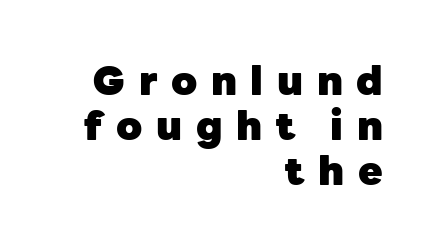
Q: Is the text bold? A: Yes.
Q: Is the text italic (slanted)? A: No, it is upright.
Q: Is the typeface a serif or a sans-serif typeface? A: Sans-serif.
Q: Is the text underlined? A: No.
Q: How is the paragraph aligned? A: Right-aligned.
Q: Is the spacing between letters normal or unusually wide? A: Unusually wide.
Q: Is the spacing between lines tight, normal or loose? A: Tight.
Q: Width (condensed, normal, or wide)? A: Normal.
Q: Stroke contrast? A: Low.
Q: x-height? A: Medium.
Q: Monospaced? A: No.
